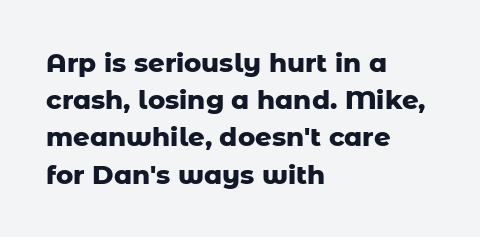
Q: Is the text bold? A: Yes.
Q: Is the text italic (slanted)? A: No, it is upright.
Q: Is the text underlined? A: No.
Q: How is the paragraph aligned? A: Left-aligned.
Q: Is the spacing between letters normal or unusually wide? A: Normal.
Q: Is the spacing between lines tight, normal or loose? A: Normal.
